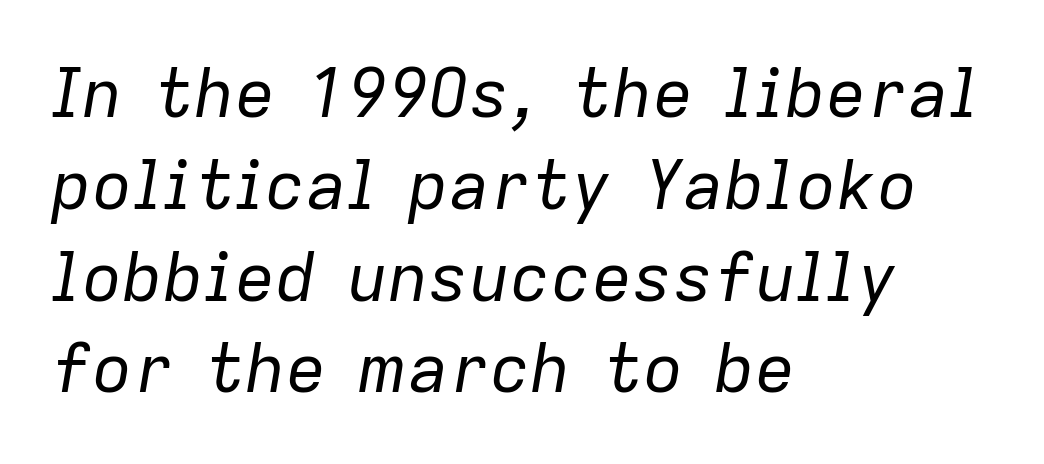
Stroke thickness stays within the range of a standard reading face or lighter. Character widths vary here, with narrow letters taking less room than wide ones. The letters sit at their default tracking, neither squeezed nor spread. Honestly, there is no underline to notice here at all.
